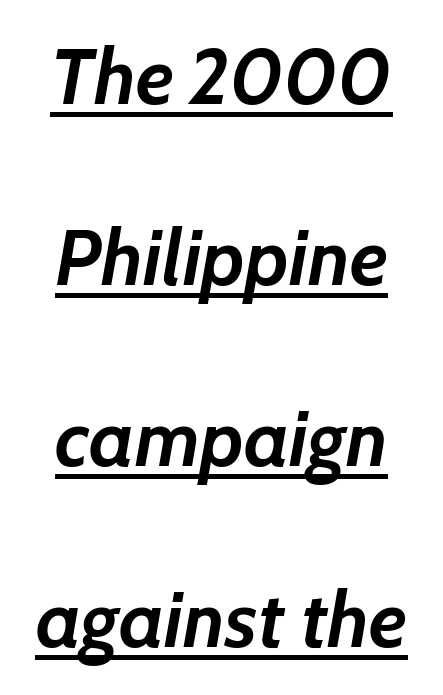
You could not count columns in this text — the font is proportionally spaced. In terms of letterspacing, this is plain default setting. An italicized treatment has been applied to the whole sample. Each new line begins a long way beneath the previous one. Students, this is bold: see how much ink each stroke carries.
